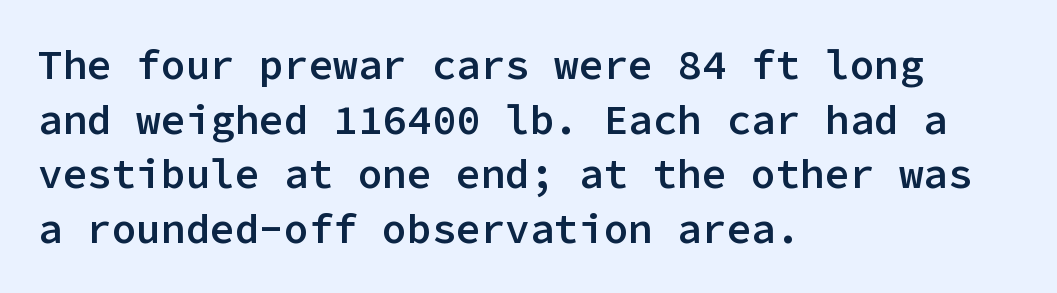
The passage shown is typed in a monospace face where columns stay perfectly aligned. Words float on clear page, feet unadorned. The specimen reads as upright at a glance. Which margin do the lines hug? The left one — the right edge is uneven. Does the leading feel generous? No, just average.
